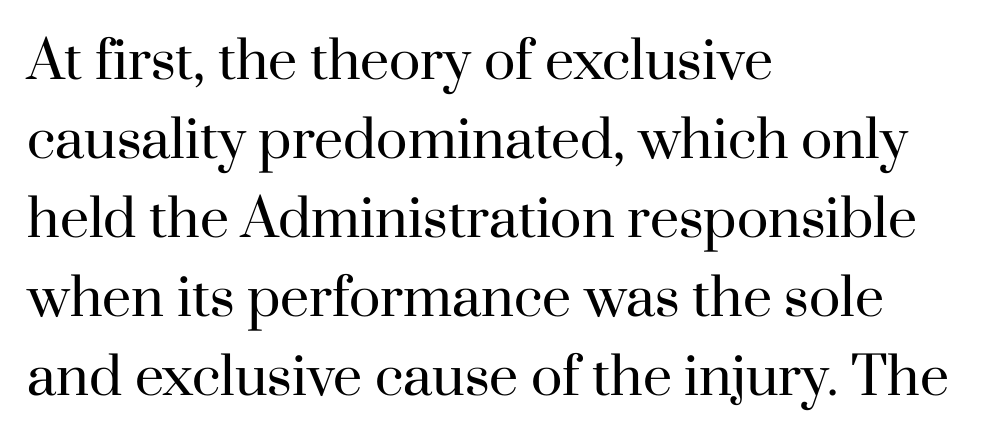
Descenders are the only things crossing below the line. No italicization has been applied; the sample stays upright. If you measured baseline to baseline, you'd find a middling distance. How are the letters spaced? Ordinarily, with no added tracking. The face looks like a standard text weight, possibly lighter. Think of a printed novel: that variable character pitch is what you see here.
